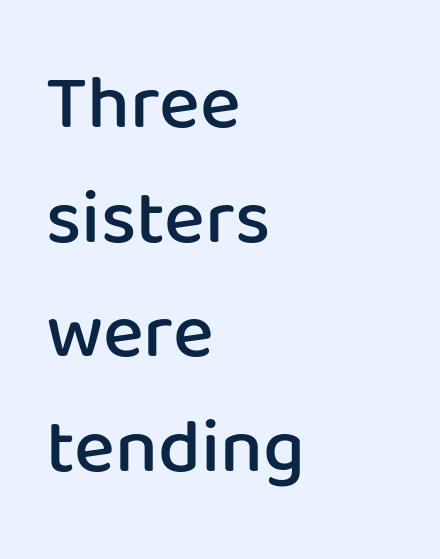
The image shows 77 px semibold sans-serif type, upright; set left-aligned, normal line spacing (1.49x), normal letter spacing, not underlined; low stroke contrast and a medium x-height.
